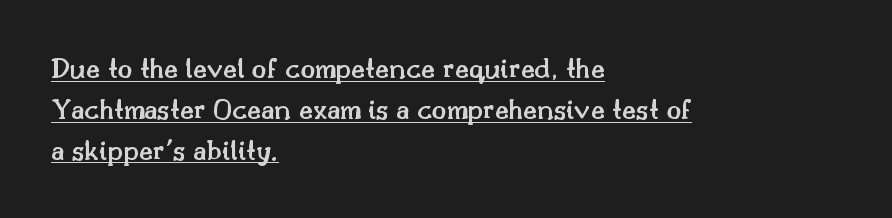
Horizontally, the lines are justified to the leading edge only. Letter spacing: default. These lines are rendered in a variable-pitch font. Look at the stroke-to-counter ratio: somewhat heavy, a semibold. The lines sit at an ordinary, default distance from one another. Glance below the letters and you will spot a drawn line.
